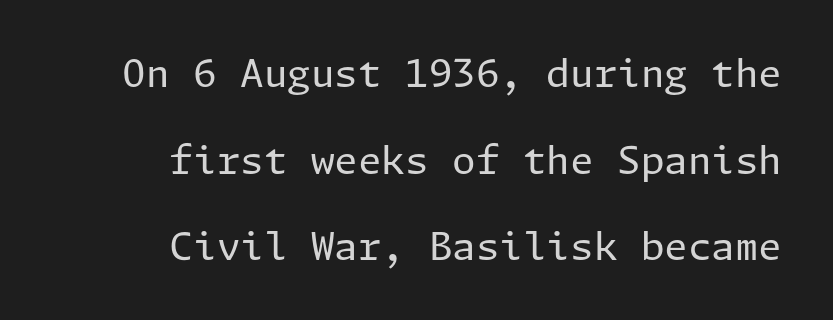
The image shows 38 px regular-weight sans-serif type, upright; set right-aligned, loose line spacing (2.28x), normal letter spacing, not underlined; low stroke contrast and a medium x-height.
